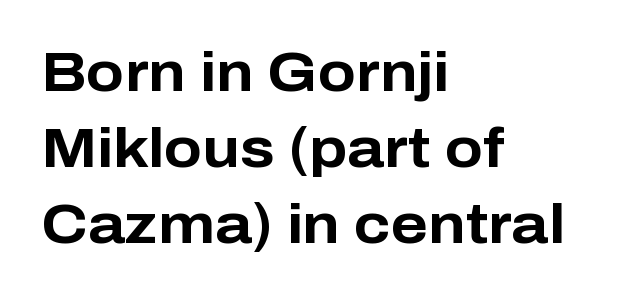
The rows are spaced the way most documents space them. Upright lettering throughout. You could call the tracking neutral — neither tight nor loose. The rag falls on the right side of this text block. Stroke terminals: plain, sans-serif.
